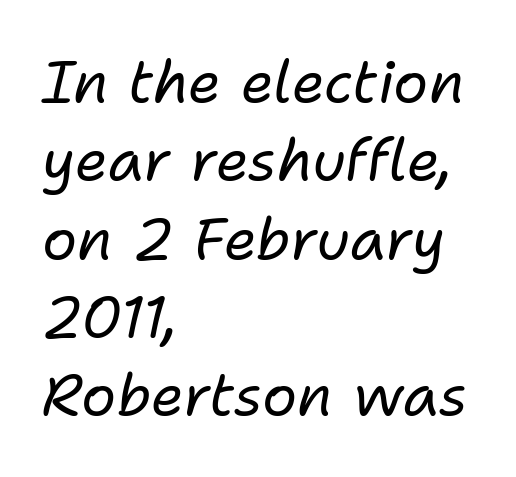
Q: Is the text bold? A: No.
Q: Is the text italic (slanted)? A: Yes, it leans right by about 11 degrees.
Q: Is the text underlined? A: No.
Q: How is the paragraph aligned? A: Left-aligned.
Q: Is the spacing between letters normal or unusually wide? A: Normal.
Q: Is the spacing between lines tight, normal or loose? A: Normal.
Q: Width (condensed, normal, or wide)? A: Normal.
Q: Stroke contrast? A: Low.
Q: x-height? A: Medium.
Q: Monospaced? A: No.
